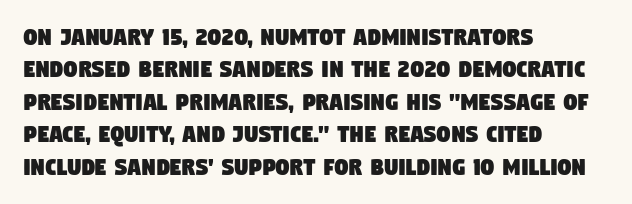
{"underline": "no", "align": "left", "line_spacing_ratio": 1.2, "letter_spacing": "normal", "letter_spacing_em": 0.0, "glyph_px": 27}
